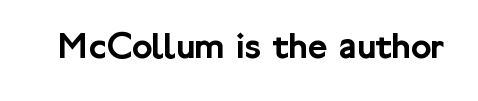
Q: Is the text italic (slanted)? A: No, it is upright.
Q: Is the typeface a serif or a sans-serif typeface? A: Sans-serif.
Q: Is the text underlined? A: No.
Q: Is the spacing between letters normal or unusually wide? A: Normal.
Q: Width (condensed, normal, or wide)? A: Normal.
Q: Stroke contrast? A: Low.
Q: x-height? A: Medium.
Q: Monospaced? A: No.
